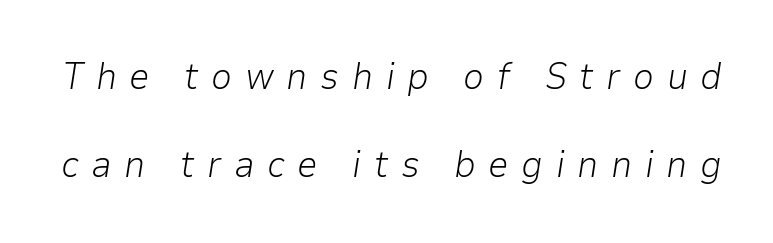
The image shows 37 px light type, italic (leaning right); set loose line spacing (2.39x), unusually wide letter spacing (+0.34 em), not underlined; low stroke contrast and a medium x-height.
